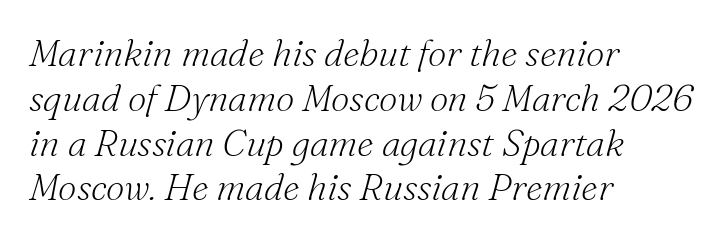
{"serif": "yes", "italic": "yes", "lean": "right", "slant_degrees": 16, "bold": "no", "weight": "light", "width": "normal", "stroke_contrast": "medium", "x_height": "small", "monospaced": "no", "underline": "no", "align": "left", "line_spacing_ratio": 1.21, "letter_spacing": "normal", "letter_spacing_em": 0.0, "glyph_px": 37}
